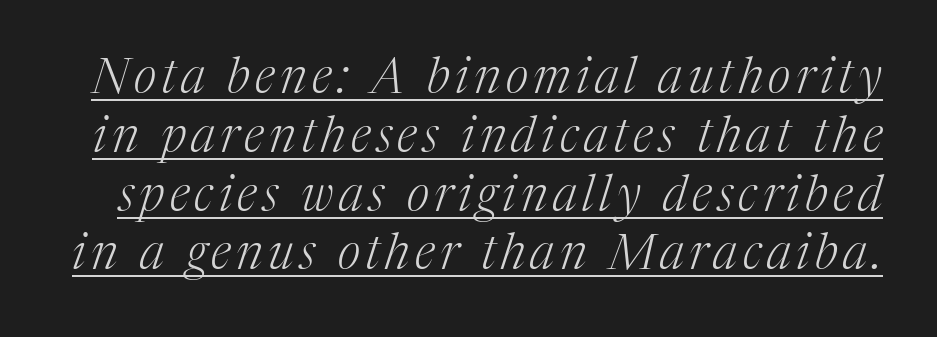
{"serif": "yes", "italic": "yes", "lean": "right", "slant_degrees": 17, "bold": "no", "weight": "light", "width": "normal", "stroke_contrast": "medium", "x_height": "medium", "monospaced": "no", "underline": "yes", "line_spacing_ratio": 1.2, "glyph_px": 49}
